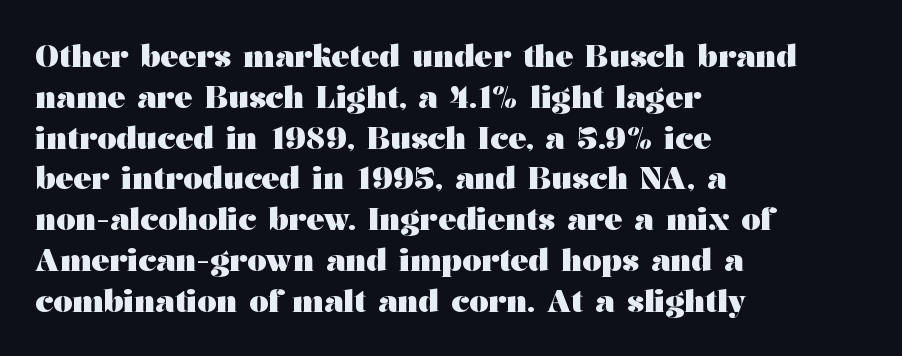
{"serif": "yes", "italic": "no", "bold": "yes", "weight": "heavy", "width": "wide", "stroke_contrast": "medium", "x_height": "medium", "monospaced": "no", "underline": "no", "align": "left", "line_spacing": "normal", "line_spacing_ratio": 1.36, "letter_spacing": "normal", "letter_spacing_em": 0.0, "glyph_px": 30}
